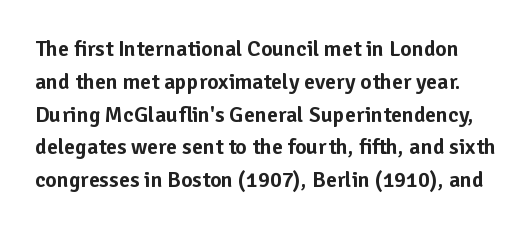
Standard letterfit; no display-style spreading of the glyphs. Type without underlining. Posture: vertical. The block of text has a typical density, with ordinary space between rows.
